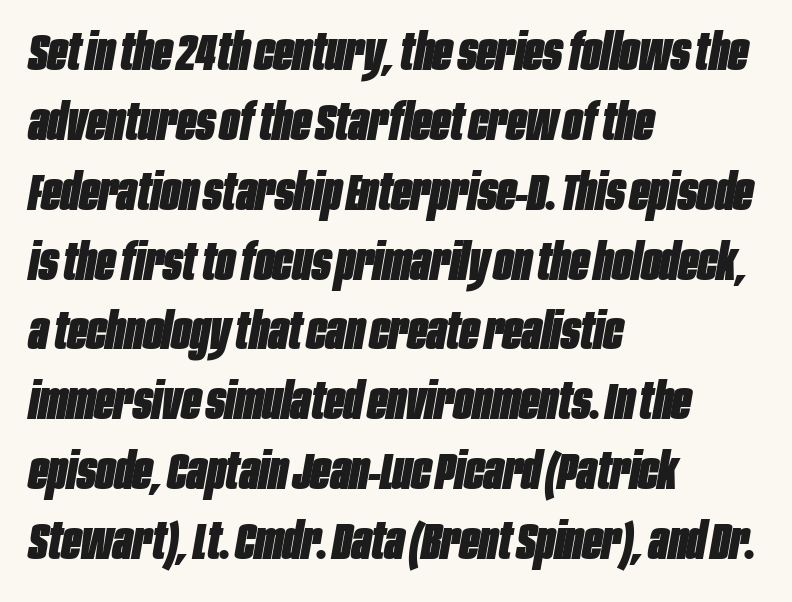
The image shows 51 px heavy, condensed type, italic (leaning right); set left-aligned, normal line spacing (1.37x), normal letter spacing, not underlined; low stroke contrast and a large x-height.
